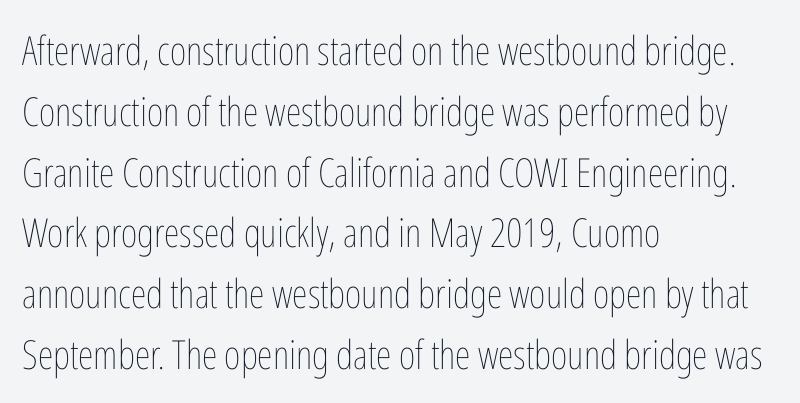
{"italic": "no", "bold": "no", "weight": "thin", "width": "condensed", "stroke_contrast": "low", "x_height": "medium", "monospaced": "no", "underline": "no", "align": "left", "line_spacing": "normal", "line_spacing_ratio": 1.52, "letter_spacing": "normal", "letter_spacing_em": 0.0, "glyph_px": 40}
